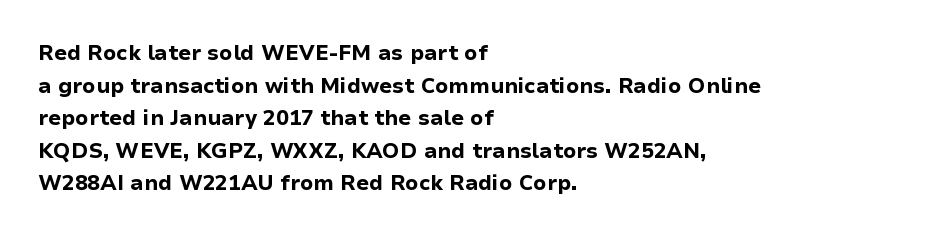
{"italic": "no", "bold": "yes", "underline": "no", "align": "left", "line_spacing": "normal", "line_spacing_ratio": 1.55, "letter_spacing": "normal", "letter_spacing_em": 0.0, "glyph_px": 21}
